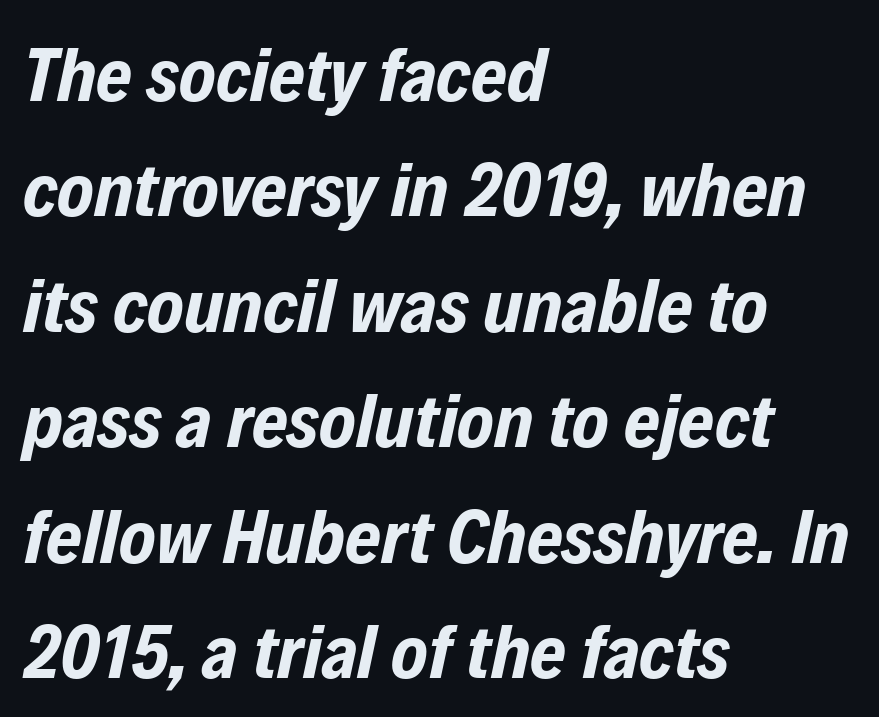
The image shows 77 px bold, condensed type, italic (leaning right); set left-aligned, normal line spacing (1.5x), normal letter spacing, not underlined; low stroke contrast and a medium x-height.
